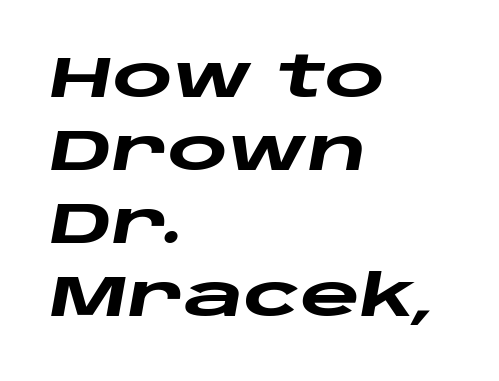
{"italic": "yes", "lean": "right", "slant_degrees": 10, "bold": "yes", "weight": "heavy", "width": "wide", "stroke_contrast": "low", "x_height": "large", "monospaced": "no", "underline": "no", "align": "left", "line_spacing": "normal", "line_spacing_ratio": 1.26, "letter_spacing": "normal", "letter_spacing_em": 0.0, "glyph_px": 58}
